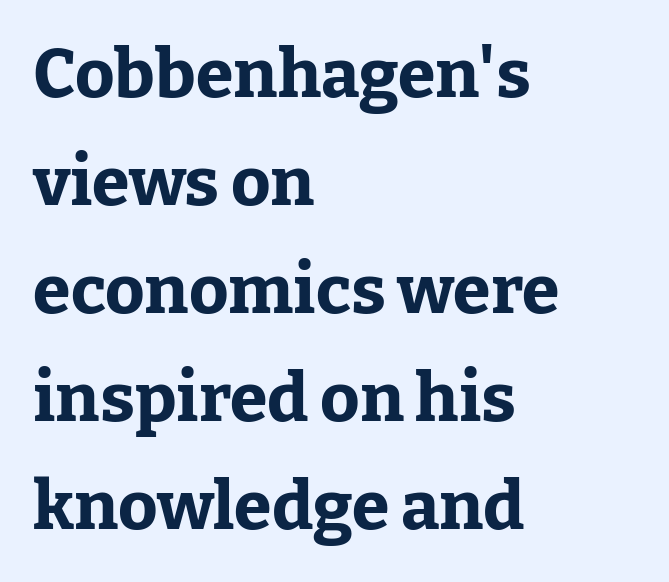
Q: Is the text bold? A: Yes.
Q: Is the text italic (slanted)? A: No, it is upright.
Q: Is the typeface a serif or a sans-serif typeface? A: Serif.
Q: Is the text underlined? A: No.
Q: How is the paragraph aligned? A: Left-aligned.
Q: Is the spacing between letters normal or unusually wide? A: Normal.
Q: Is the spacing between lines tight, normal or loose? A: Normal.
Q: Width (condensed, normal, or wide)? A: Normal.
Q: Stroke contrast? A: Low.
Q: x-height? A: Medium.
Q: Monospaced? A: No.
